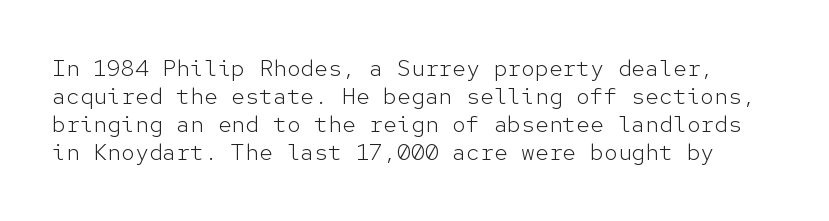
Q: Is the text bold? A: No.
Q: Is the text italic (slanted)? A: No, it is upright.
Q: Is the text underlined? A: No.
Q: Is the spacing between letters normal or unusually wide? A: Normal.
